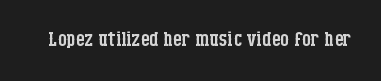
The space directly below the letters is spotless. What stands out about the letter spacing? Nothing — it is the standard amount. Varying glyph widths throughout — classic text-font behaviour. This is serif lettering, the kind often seen in printed books. Caption: face not bold, strokes unweighted. Upright lettering throughout.
